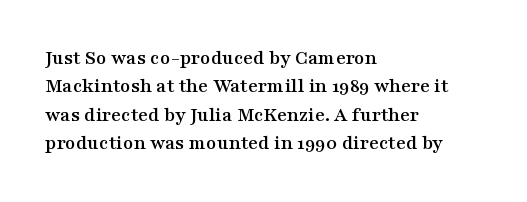
The image shows 21 px text type, upright; set left-aligned, normal line spacing (1.35x), normal letter spacing, not underlined.
